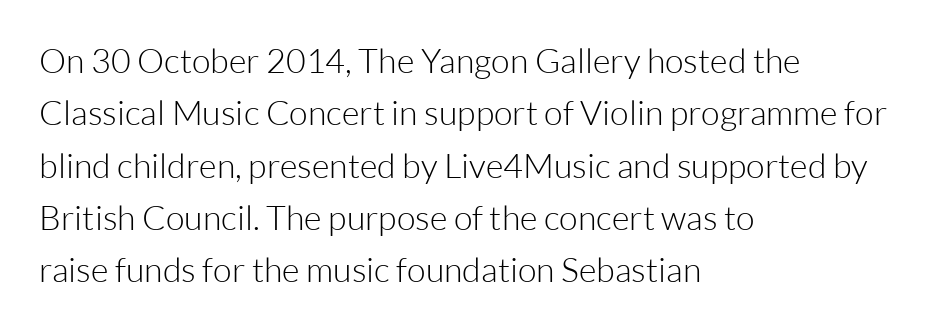
{"serif": "no", "italic": "no", "bold": "no", "weight": "light", "width": "normal", "stroke_contrast": "low", "x_height": "medium", "monospaced": "no", "underline": "no", "align": "left", "line_spacing": "normal", "line_spacing_ratio": 1.54, "letter_spacing": "normal", "letter_spacing_em": 0.0, "glyph_px": 34}
